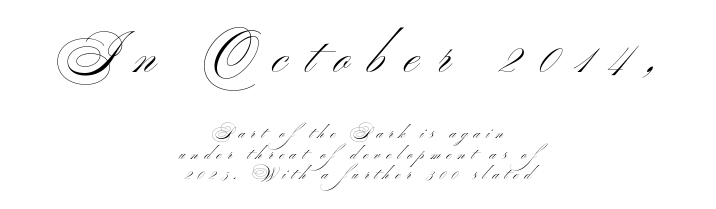
{"serif": "no", "bold": "no", "weight": "light", "width": "wide", "stroke_contrast": "medium", "x_height": "small", "monospaced": "no", "underline": "no", "align": "center", "line_spacing": "normal", "line_spacing_ratio": 1.3, "letter_spacing": "wide", "letter_spacing_em": 0.4, "larger_block": "first", "size_ratio": 3.06, "glyph_px": 49}
